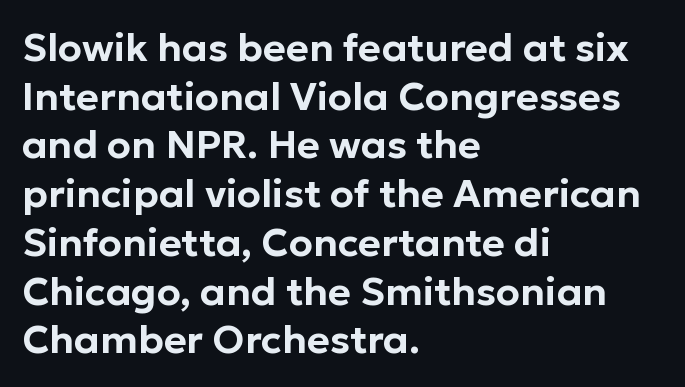
The image shows 39 px sans-serif type, upright; set left-aligned, normal line spacing (1.25x), normal letter spacing, not underlined; low stroke contrast and a medium x-height.
